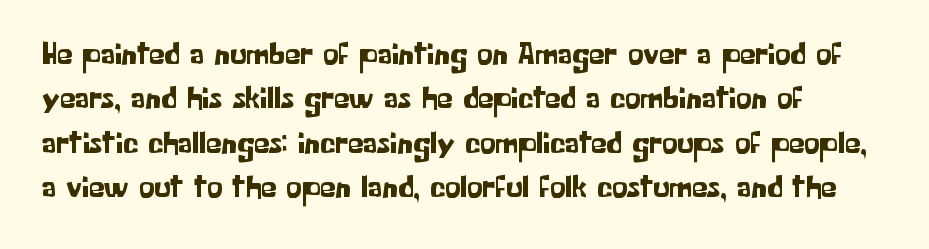
The image shows 31 px sans-serif type, upright; set normal line spacing (1.43x), normal letter spacing, not underlined; low stroke contrast and a medium x-height.
